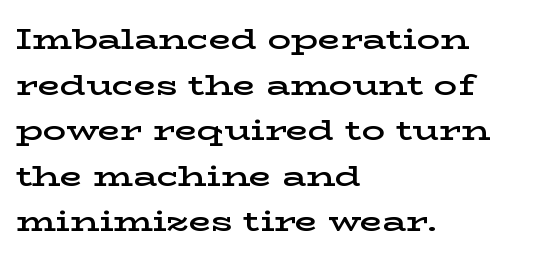
Upright lettering throughout. Leftover space on each line is placed entirely after the last word. Compared with an ordinary text face, these strokes are moderately heavier — a semibold. You could not count columns in this text — the font is proportionally spaced. The lines sit at an ordinary, default distance from one another.
